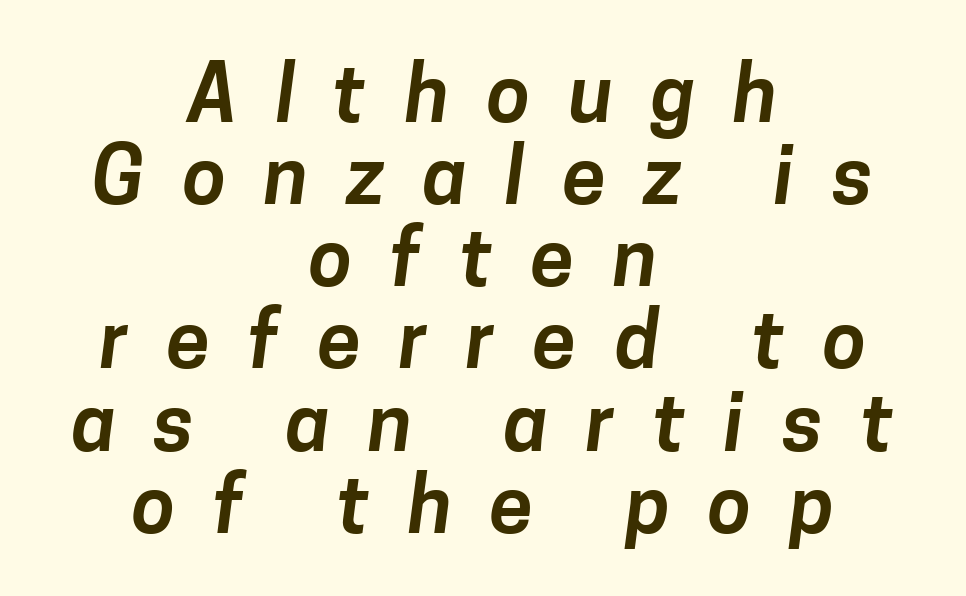
Q: Is the typeface a serif or a sans-serif typeface? A: Sans-serif.
Q: Is the text underlined? A: No.
Q: How is the paragraph aligned? A: Centered.
Q: Is the spacing between letters normal or unusually wide? A: Unusually wide.
Q: Is the spacing between lines tight, normal or loose? A: Tight.
Q: Width (condensed, normal, or wide)? A: Normal.
Q: Stroke contrast? A: Low.
Q: x-height? A: Medium.
Q: Monospaced? A: No.
